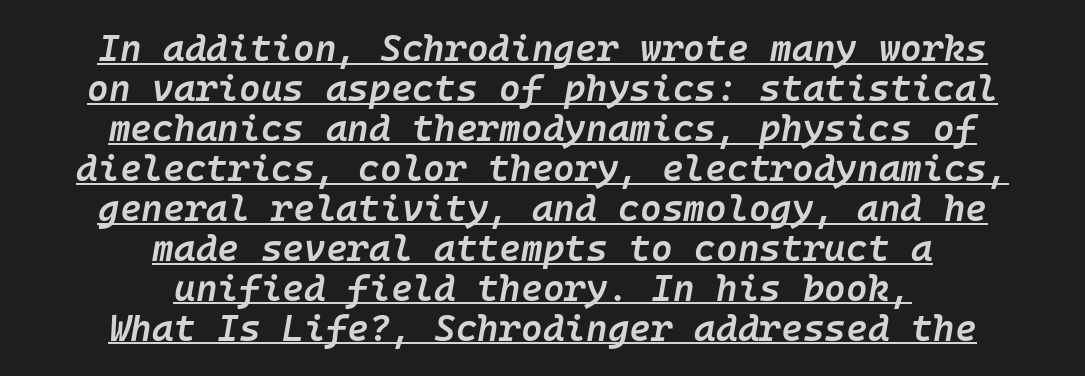
{"italic": "yes", "lean": "right", "slant_degrees": 10, "bold": "semi", "weight": "semibold", "width": "normal", "stroke_contrast": "low", "x_height": "medium", "underline": "yes", "align": "center", "line_spacing": "tight", "line_spacing_ratio": 1.08, "letter_spacing": "normal", "letter_spacing_em": 0.0, "glyph_px": 37}
